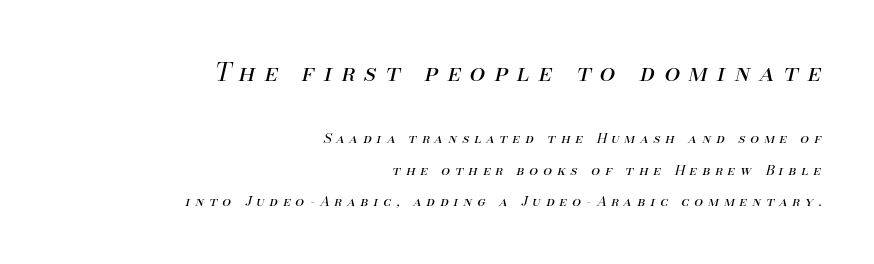
{"italic": "yes", "lean": "right", "slant_degrees": 13, "bold": "no", "underline": "no", "align": "right", "line_spacing": "loose", "line_spacing_ratio": 2.22, "letter_spacing": "wide", "letter_spacing_em": 0.36, "larger_block": "first", "size_ratio": 1.79, "glyph_px": 25}
